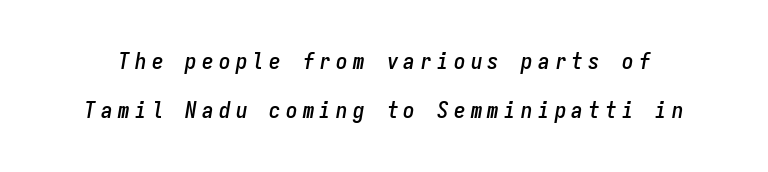
Q: Is the text italic (slanted)? A: Yes, it leans right by about 9 degrees.
Q: Is the text underlined? A: No.
Q: Is the spacing between letters normal or unusually wide? A: Unusually wide.
Q: Is the spacing between lines tight, normal or loose? A: Loose.
